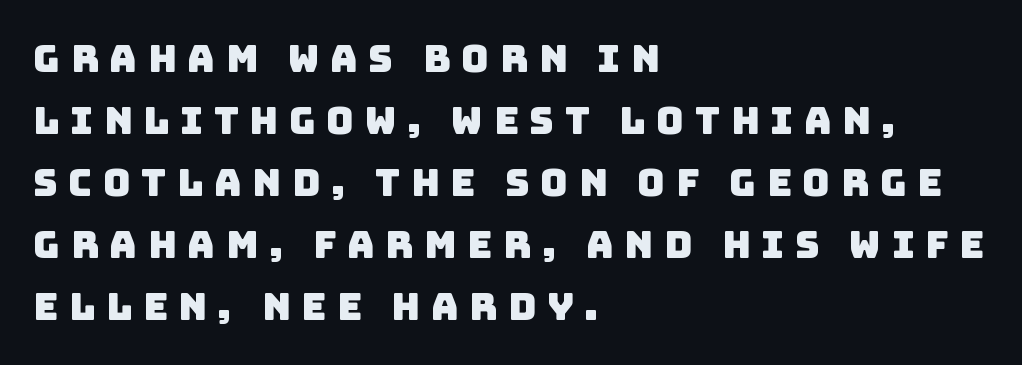
The image shows 38 px sans-serif type; set left-aligned, normal line spacing (1.63x), unusually wide letter spacing (+0.28 em), not underlined; low stroke contrast and a large x-height.
